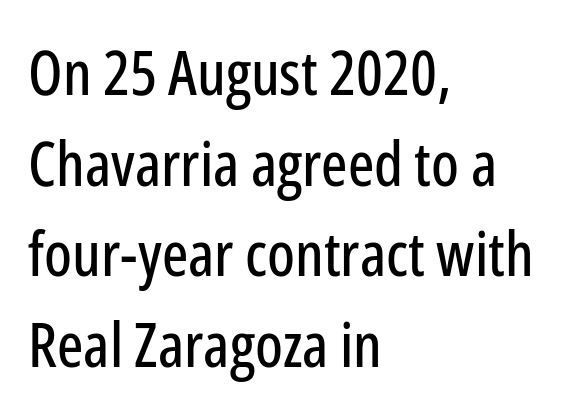
The passage shown has conventional tracking throughout. Glance below the letters and you will spot only blank space. Nope, not italic — everything's standing straight. The text was rendered using a sans face with plain stroke endings.
